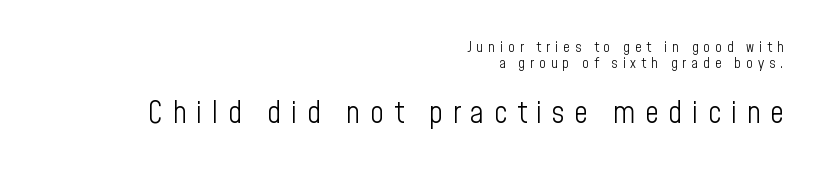
{"serif": "no", "italic": "no", "bold": "no", "weight": "light", "width": "condensed", "stroke_contrast": "low", "x_height": "medium", "monospaced": "no", "underline": "no", "align": "right", "line_spacing": "tight", "line_spacing_ratio": 1.08, "letter_spacing": "wide", "letter_spacing_em": 0.32, "larger_block": "second", "size_ratio": 2.0, "glyph_px": 30}
